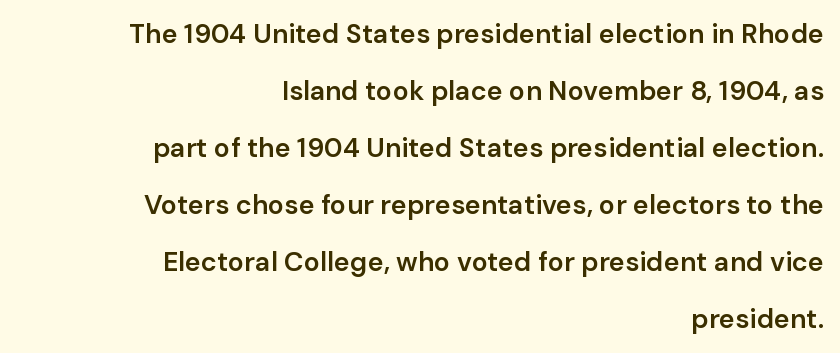
The image shows 27 px text type, upright; set right-aligned, loose line spacing (2.11x), normal letter spacing, not underlined.
